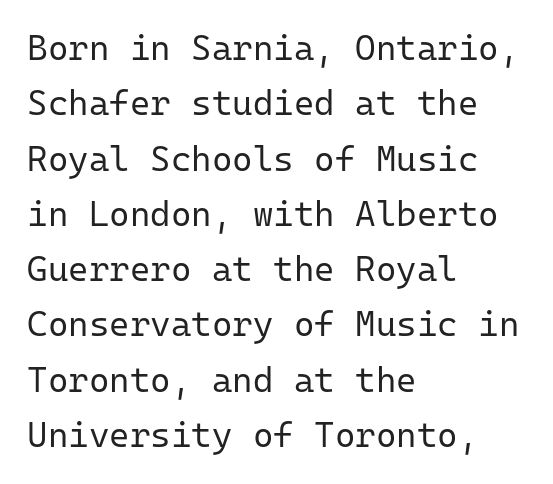
{"serif": "no", "italic": "no", "bold": "no", "weight": "regular", "width": "normal", "stroke_contrast": "low", "x_height": "medium", "monospaced": "yes", "underline": "no", "align": "left", "line_spacing": "normal", "line_spacing_ratio": 1.58, "letter_spacing": "normal", "letter_spacing_em": 0.0, "glyph_px": 35}
